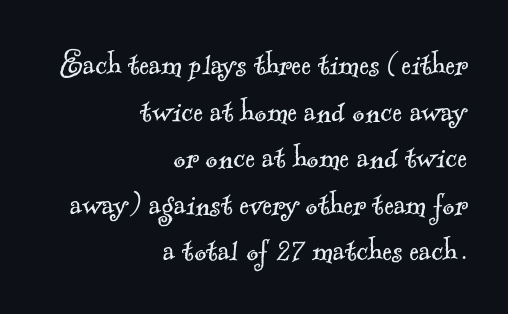
{"serif": "yes", "bold": "no", "weight": "light", "width": "normal", "x_height": "small", "monospaced": "no", "underline": "no", "align": "right", "line_spacing": "normal", "line_spacing_ratio": 1.26, "letter_spacing": "normal", "letter_spacing_em": 0.0, "glyph_px": 37}
